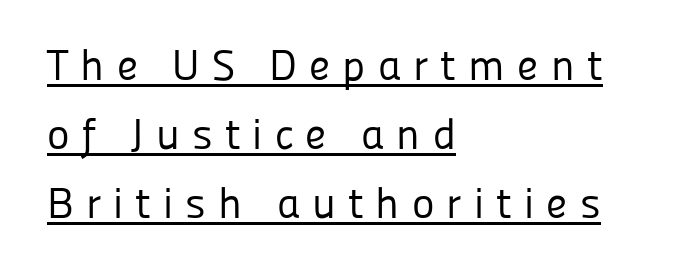
{"serif": "no", "italic": "no", "bold": "no", "weight": "regular", "width": "normal", "stroke_contrast": "low", "x_height": "medium", "monospaced": "no", "underline": "yes", "align": "left", "line_spacing": "normal", "line_spacing_ratio": 1.6, "letter_spacing": "wide", "letter_spacing_em": 0.28, "glyph_px": 43}
